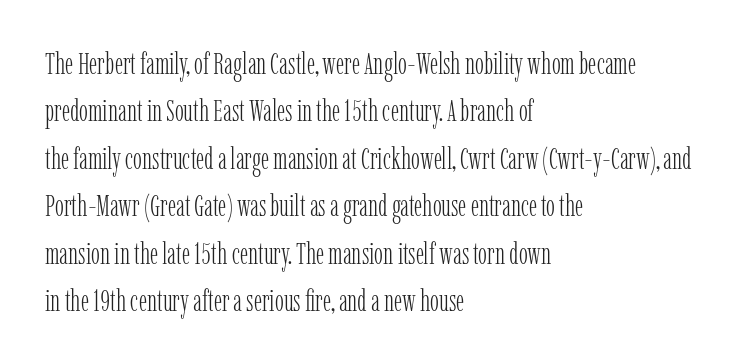
Note the varied advance widths — an 'i' is clearly narrower than an 'm'. Reading down the column, the eye jumps a familiar distance to each next line. Glance below the letters and you will spot only blank space. The tracking reads as untouched default to a designer's eye. Serifs: yes, visible at the terminals of the letterforms. Compared with a centered layout, this one pins lines to the left instead.
